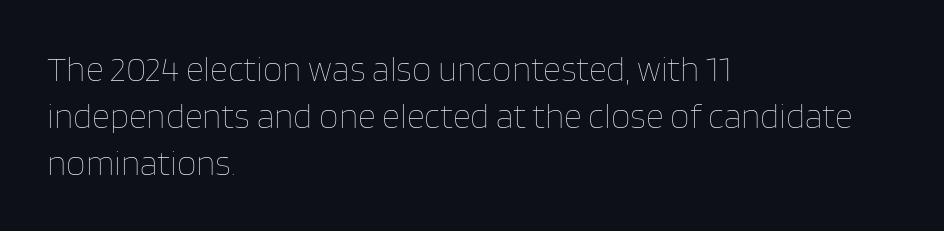
{"italic": "no", "bold": "no", "weight": "thin", "width": "normal", "stroke_contrast": "low", "x_height": "large", "monospaced": "no", "underline": "no", "align": "left", "line_spacing": "normal", "line_spacing_ratio": 1.34, "letter_spacing": "normal", "letter_spacing_em": 0.0, "glyph_px": 35}
